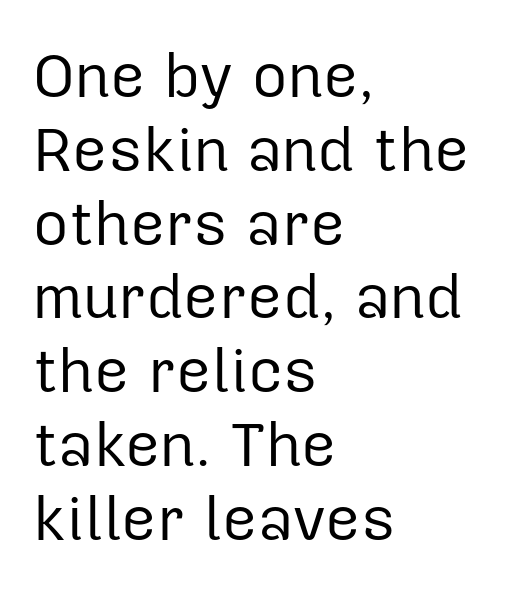
The image shows 61 px regular-weight sans-serif type, upright; set left-aligned, line spacing 1.21x, normal letter spacing, not underlined; low stroke contrast and a medium x-height.
